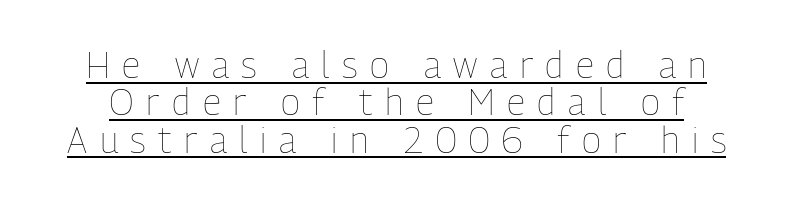
The image shows 36 px thin, condensed type, upright; set tight line spacing (1.04x), unusually wide letter spacing (+0.35 em), underlined; low stroke contrast and a medium x-height.
